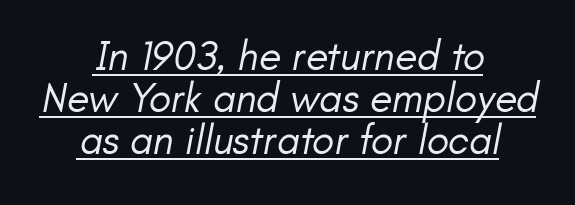
{"serif": "no", "bold": "no", "weight": "regular", "width": "normal", "stroke_contrast": "low", "x_height": "small", "monospaced": "no", "underline": "yes", "align": "center", "line_spacing": "tight", "line_spacing_ratio": 1.03, "letter_spacing": "normal", "letter_spacing_em": 0.0, "glyph_px": 41}
